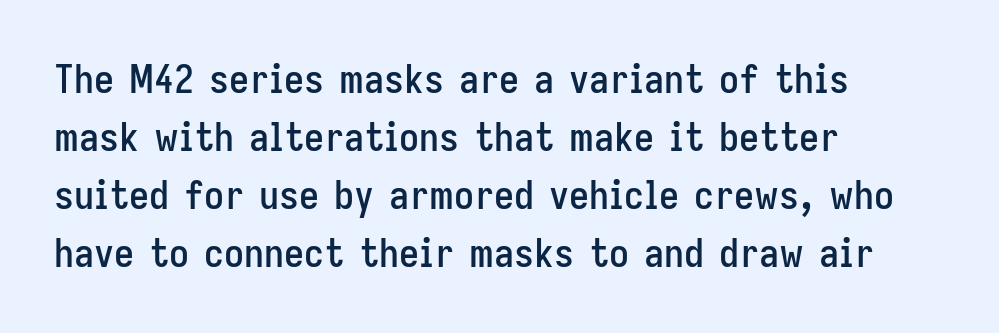
The image shows 40 px condensed sans-serif type, upright; set left-aligned, normal line spacing (1.45x), normal letter spacing, not underlined; low stroke contrast and a medium x-height.
